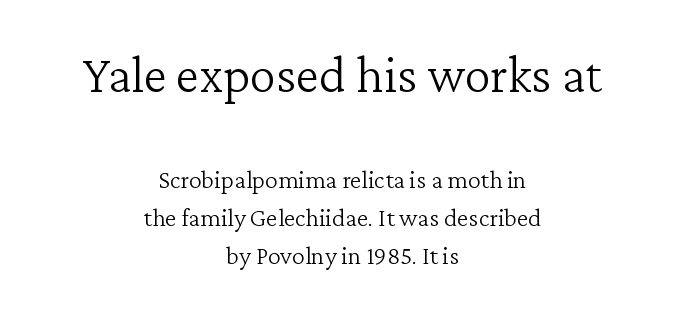
{"serif": "yes", "italic": "no", "bold": "no", "weight": "light", "width": "normal", "stroke_contrast": "low", "x_height": "medium", "monospaced": "no", "underline": "no", "align": "center", "line_spacing": "normal", "line_spacing_ratio": 1.46, "letter_spacing": "normal", "letter_spacing_em": 0.0, "larger_block": "first", "size_ratio": 2.04, "glyph_px": 53}
